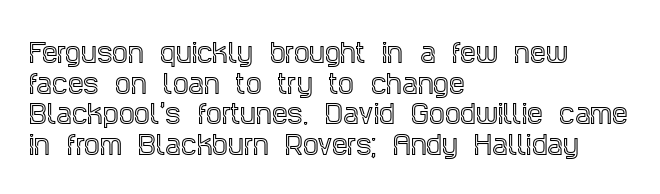
The image shows 25 px text type, upright; set left-aligned, line spacing 1.23x, normal letter spacing, not underlined.
